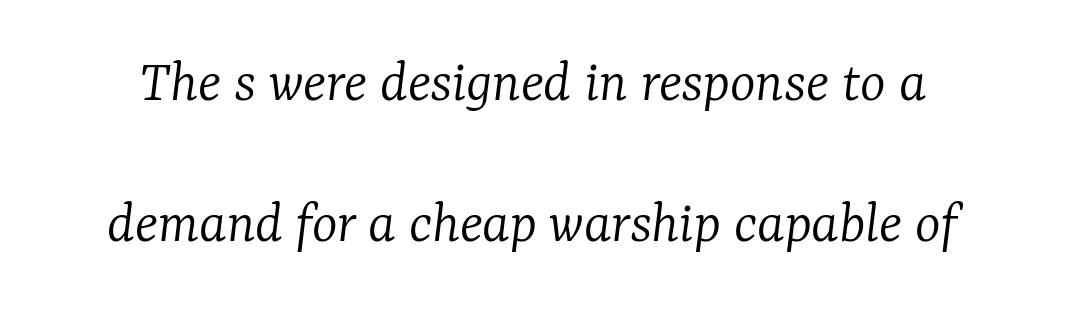
The image shows 61 px light serif type, italic (leaning right); set loose line spacing (2.31x), normal letter spacing, not underlined; low stroke contrast and a medium x-height.
